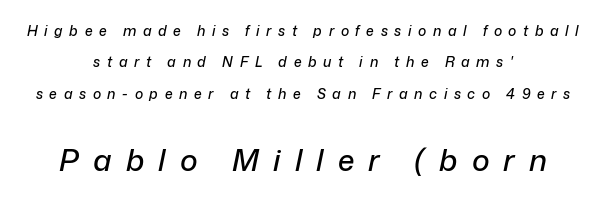
Compared with ordinary roman type, these characters are visibly tilted. Visually the block forms a symmetrical silhouette, jagged on both flanks. Notice the wide empty band between every row — that's loose leading. Has an underline been added? It has not. Looks like regular typesetting: each glyph gets only the width it needs.
